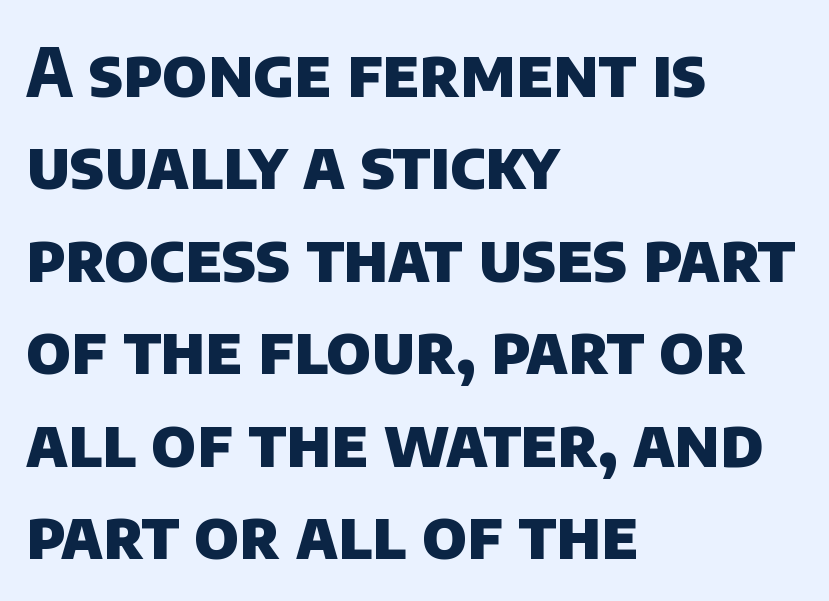
{"serif": "no", "bold": "yes", "weight": "heavy", "width": "normal", "stroke_contrast": "low", "x_height": "large", "monospaced": "no", "underline": "no", "align": "left", "line_spacing": "normal", "line_spacing_ratio": 1.36, "letter_spacing": "normal", "letter_spacing_em": 0.0, "glyph_px": 68}
